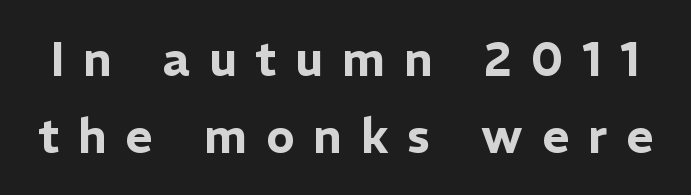
Q: Is the text italic (slanted)? A: No, it is upright.
Q: Is the typeface a serif or a sans-serif typeface? A: Sans-serif.
Q: Is the text underlined? A: No.
Q: Is the spacing between letters normal or unusually wide? A: Unusually wide.
Q: Is the spacing between lines tight, normal or loose? A: Normal.
Q: Width (condensed, normal, or wide)? A: Normal.
Q: Stroke contrast? A: Low.
Q: x-height? A: Medium.
Q: Monospaced? A: No.
